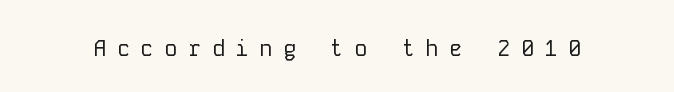
Q: Is the text bold? A: No.
Q: Is the text italic (slanted)? A: No, it is upright.
Q: Is the text underlined? A: No.
Q: Is the spacing between letters normal or unusually wide? A: Unusually wide.
